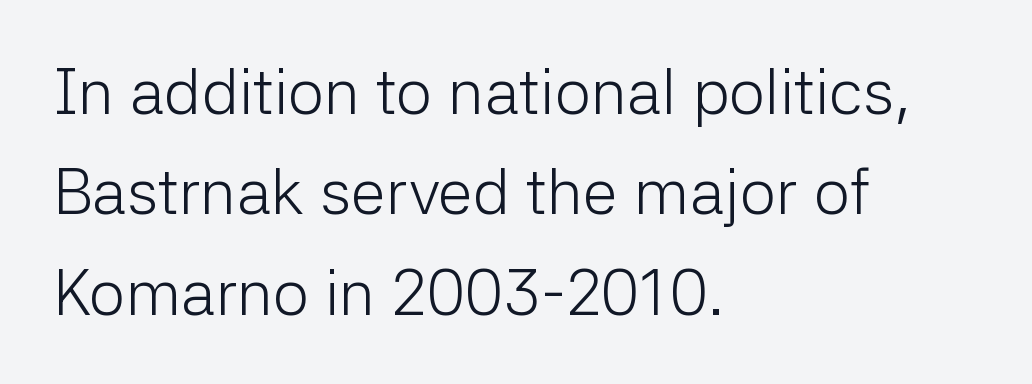
Q: Is the text bold? A: No.
Q: Is the text italic (slanted)? A: No, it is upright.
Q: Is the typeface a serif or a sans-serif typeface? A: Sans-serif.
Q: Is the text underlined? A: No.
Q: How is the paragraph aligned? A: Left-aligned.
Q: Is the spacing between letters normal or unusually wide? A: Normal.
Q: Is the spacing between lines tight, normal or loose? A: Normal.
Q: Width (condensed, normal, or wide)? A: Normal.
Q: Stroke contrast? A: Low.
Q: x-height? A: Medium.
Q: Monospaced? A: No.
